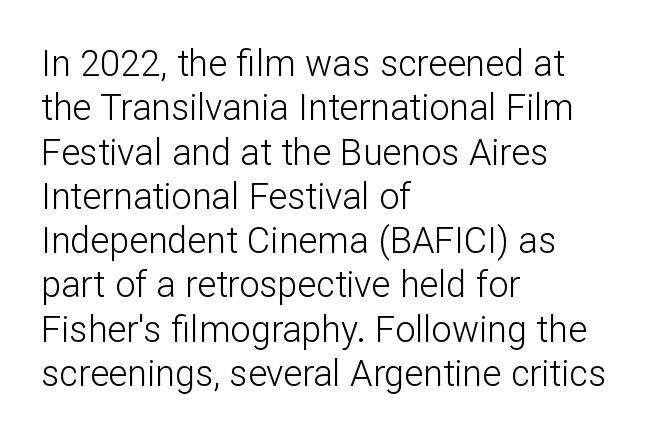
Caption: standard tracking, unaltered. The words here are not underlined. Weight class: somewhere from thin through regular. Line starts are locked; line ends wander. The glyphs in this specimen are sans serif. You could not count columns in this text — the font is proportionally spaced.
